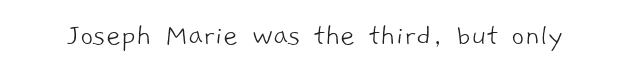
{"serif": "no", "bold": "no", "weight": "light", "width": "normal", "stroke_contrast": "low", "x_height": "medium", "monospaced": "no", "underline": "no", "letter_spacing": "normal", "letter_spacing_em": 0.0, "glyph_px": 32}
